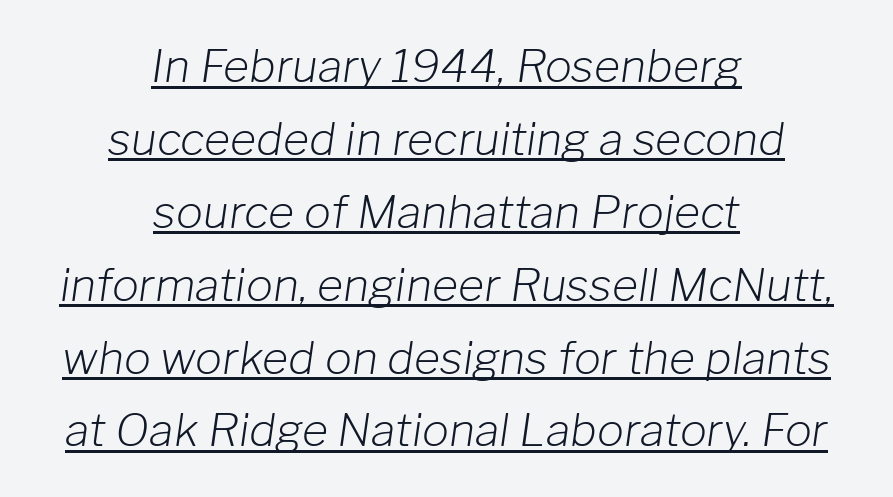
{"italic": "yes", "lean": "right", "slant_degrees": 8, "bold": "no", "weight": "light", "width": "normal", "stroke_contrast": "low", "x_height": "medium", "monospaced": "no", "underline": "yes", "align": "center", "line_spacing": "normal", "line_spacing_ratio": 1.62, "letter_spacing": "normal", "letter_spacing_em": 0.0, "glyph_px": 45}
